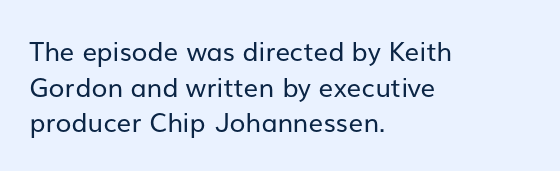
Q: Is the text bold? A: No.
Q: Is the text italic (slanted)? A: No, it is upright.
Q: Is the text underlined? A: No.
Q: How is the paragraph aligned? A: Left-aligned.
Q: Is the spacing between letters normal or unusually wide? A: Normal.
Q: Is the spacing between lines tight, normal or loose? A: Normal.
